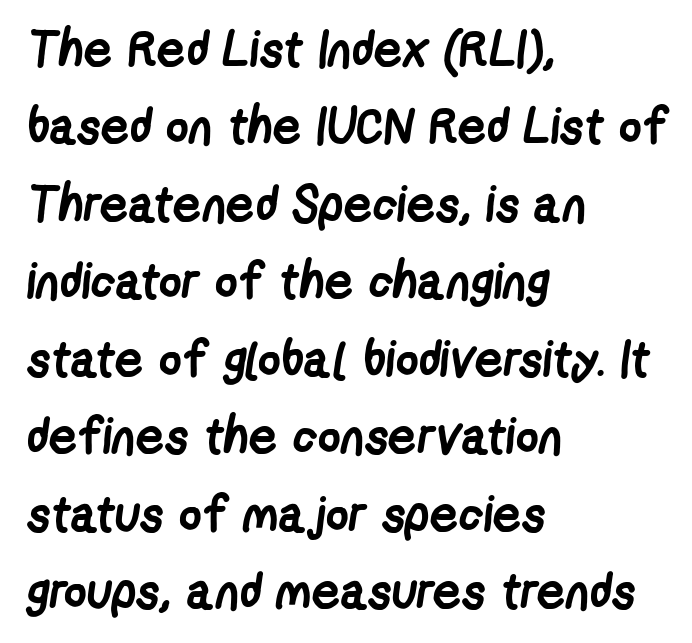
The image shows 50 px semibold, condensed sans-serif type; set left-aligned, normal line spacing (1.55x), normal letter spacing, not underlined; low stroke contrast and a medium x-height.
